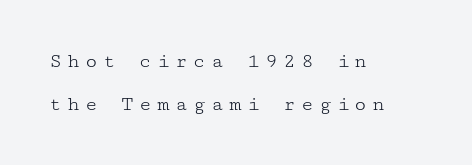
Is the stroke heavy? The answer is a plain regular-or-lighter. The zone under the glyphs is completely vacant. Reading down the block, your eye returns to a fixed left position each line. The face used here is rendered with a markedly widened letterfit.
